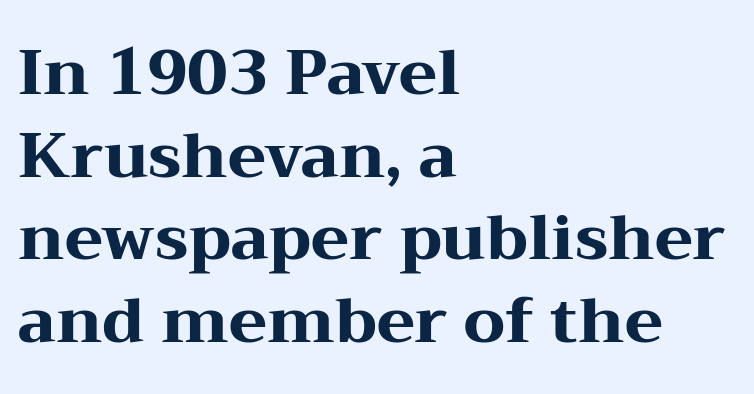
The image shows 63 px heavy, wide serif type, upright; set left-aligned, normal line spacing (1.31x), normal letter spacing, not underlined; medium stroke contrast and a medium x-height.
